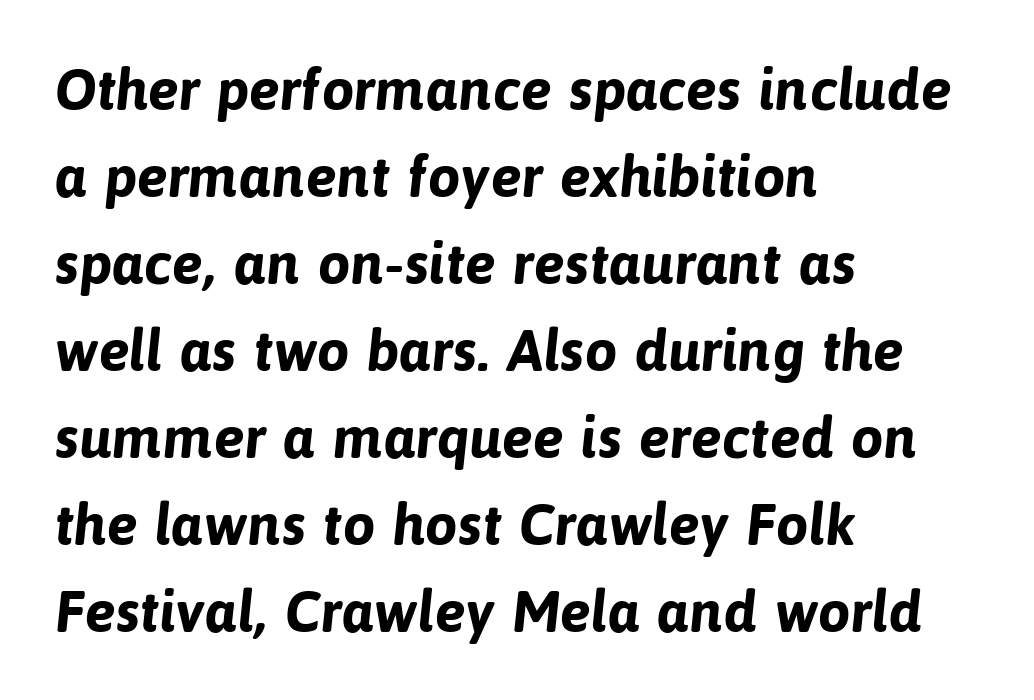
What weight is shown? A full bold with thick strokes. Horizontal alignment here is leftward, the default for most running prose. Glance below the letters and you will spot only blank space. A sans-serif font was chosen for this passage. Line spacing here is normal. This rendering leaves character spacing at its baseline value.
